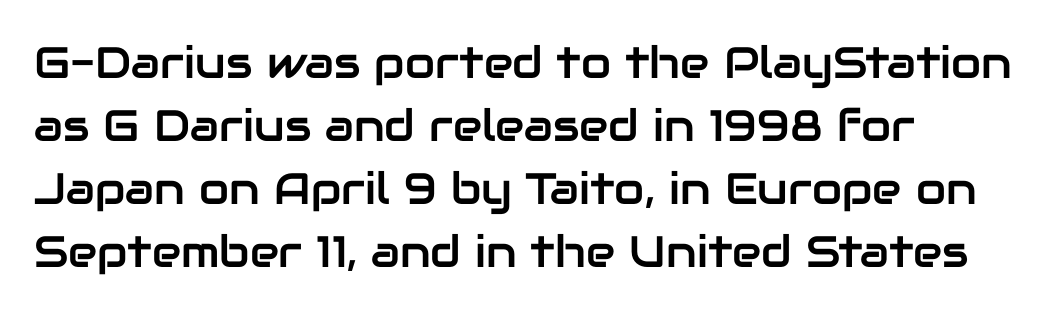
Q: Is the text italic (slanted)? A: No, it is upright.
Q: Is the typeface a serif or a sans-serif typeface? A: Sans-serif.
Q: Is the text underlined? A: No.
Q: Is the spacing between letters normal or unusually wide? A: Normal.
Q: Is the spacing between lines tight, normal or loose? A: Normal.
Q: Width (condensed, normal, or wide)? A: Normal.
Q: Stroke contrast? A: Low.
Q: x-height? A: Medium.
Q: Monospaced? A: No.
